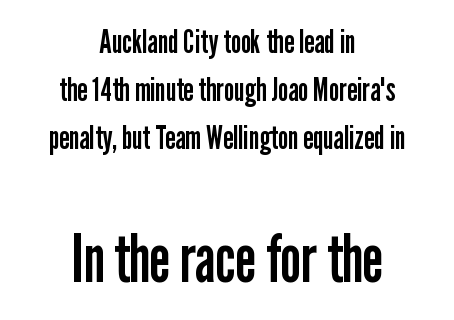
{"serif": "no", "italic": "no", "bold": "no", "weight": "regular", "width": "condensed", "stroke_contrast": "low", "x_height": "medium", "monospaced": "no", "underline": "no", "align": "center", "line_spacing": "normal", "line_spacing_ratio": 1.46, "letter_spacing": "normal", "letter_spacing_em": 0.0, "larger_block": "second", "size_ratio": 2.0, "glyph_px": 66}
